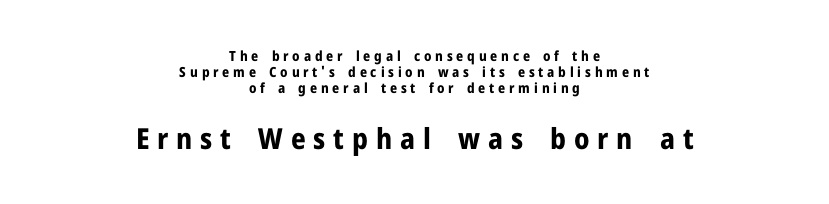
Q: Is the text bold? A: Yes.
Q: Is the text italic (slanted)? A: No, it is upright.
Q: Is the typeface a serif or a sans-serif typeface? A: Sans-serif.
Q: Is the text underlined? A: No.
Q: How is the paragraph aligned? A: Centered.
Q: Is the spacing between letters normal or unusually wide? A: Unusually wide.
Q: Which block of text is set in a larger size, the first (top) or the second (bottom)? A: The second (bottom) one.
Q: Width (condensed, normal, or wide)? A: Normal.
Q: Stroke contrast? A: Low.
Q: x-height? A: Medium.
Q: Monospaced? A: No.
